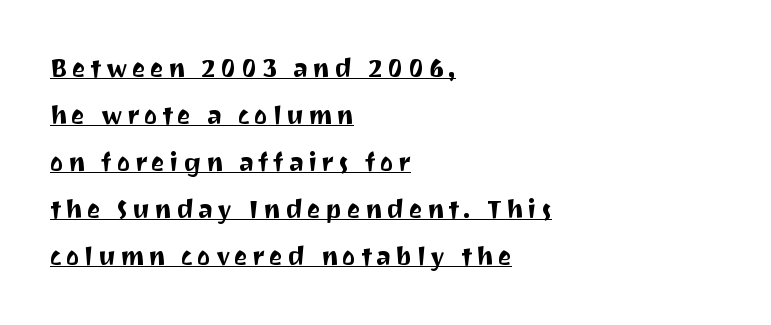
Q: Is the text italic (slanted)? A: No, it is upright.
Q: Is the text underlined? A: Yes.
Q: How is the paragraph aligned? A: Left-aligned.
